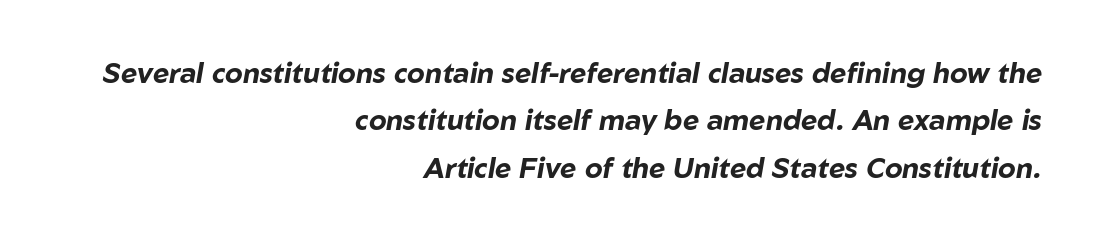
Q: Is the text bold? A: Yes.
Q: Is the text italic (slanted)? A: Yes, it leans right by about 10 degrees.
Q: Is the text underlined? A: No.
Q: How is the paragraph aligned? A: Right-aligned.
Q: Is the spacing between letters normal or unusually wide? A: Normal.
Q: Is the spacing between lines tight, normal or loose? A: Normal.
Q: Width (condensed, normal, or wide)? A: Normal.
Q: Stroke contrast? A: Low.
Q: x-height? A: Medium.
Q: Monospaced? A: No.
